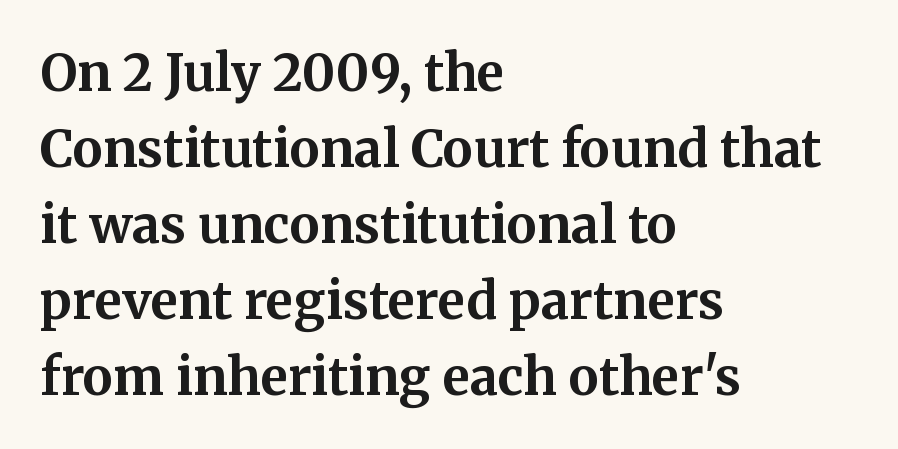
{"serif": "yes", "italic": "no", "bold": "yes", "weight": "bold", "width": "normal", "stroke_contrast": "medium", "x_height": "medium", "monospaced": "no", "underline": "no", "align": "left", "line_spacing": "normal", "line_spacing_ratio": 1.49, "letter_spacing": "normal", "letter_spacing_em": 0.0, "glyph_px": 51}
